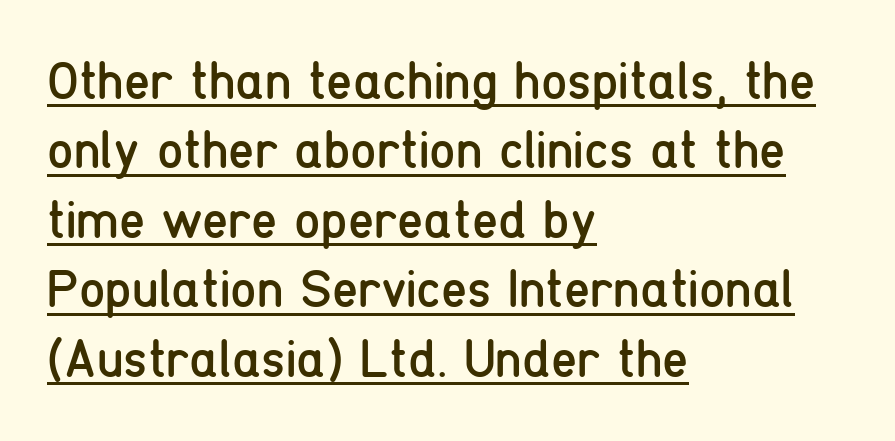
The image shows 53 px regular-weight, condensed sans-serif type, upright; set left-aligned, normal line spacing (1.31x), normal letter spacing, underlined; low stroke contrast and a medium x-height.
